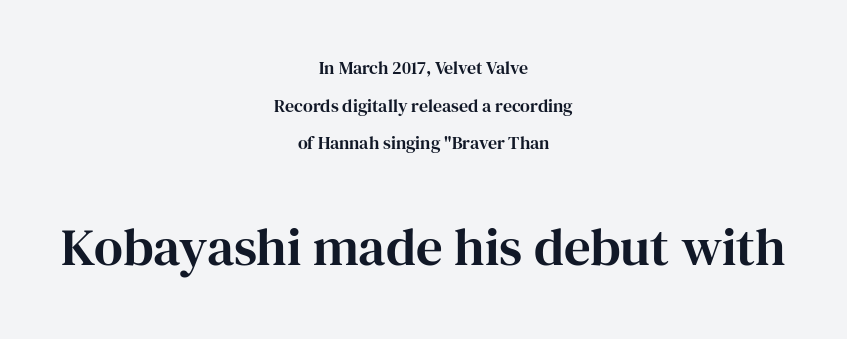
{"serif": "yes", "italic": "no", "width": "normal", "stroke_contrast": "high", "x_height": "medium", "monospaced": "no", "underline": "no", "align": "center", "line_spacing": "loose", "line_spacing_ratio": 2.09, "letter_spacing": "normal", "letter_spacing_em": 0.0, "larger_block": "second", "size_ratio": 2.94, "glyph_px": 53}
